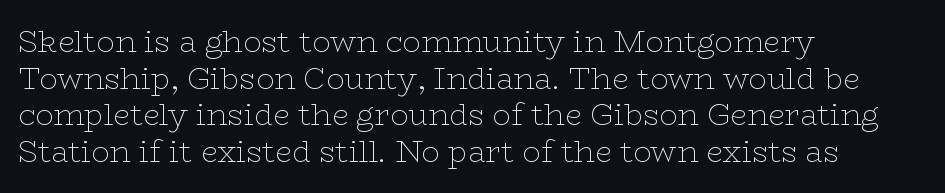
Q: Is the text bold? A: No.
Q: Is the text italic (slanted)? A: No, it is upright.
Q: Is the typeface a serif or a sans-serif typeface? A: Serif.
Q: Is the text underlined? A: No.
Q: How is the paragraph aligned? A: Left-aligned.
Q: Is the spacing between letters normal or unusually wide? A: Normal.
Q: Width (condensed, normal, or wide)? A: Wide.
Q: Stroke contrast? A: Low.
Q: x-height? A: Medium.
Q: Monospaced? A: No.
